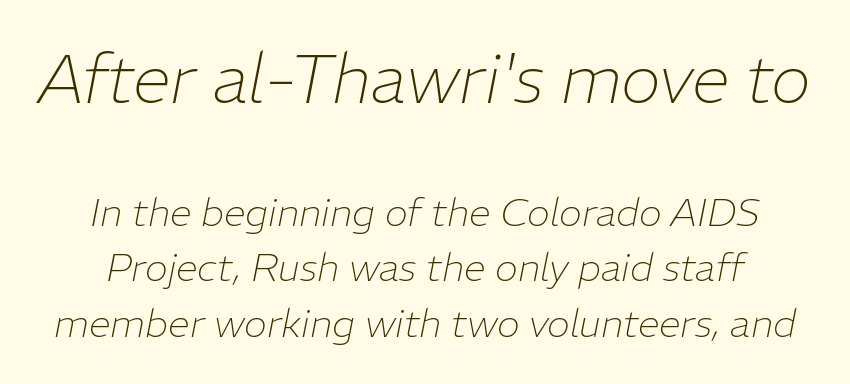
Note: larger setting up top, smaller setting below. Is this a fixed-width face? No — the glyphs have proportional, varying widths. Quick note: italic. The letters sit at their default tracking, neither squeezed nor spread. The space beneath each line is pristine and unruled.
